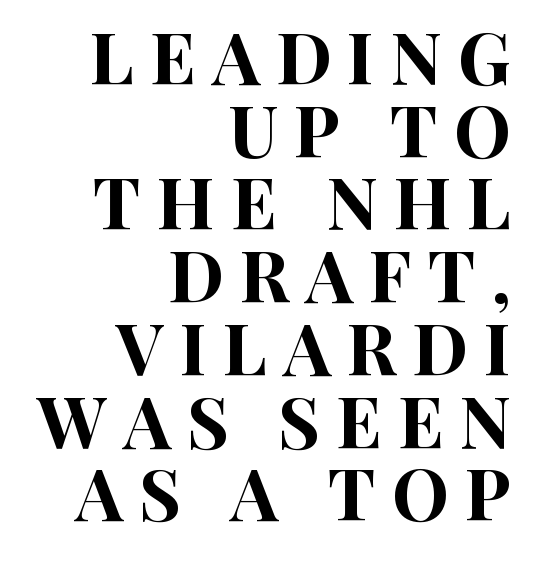
The image shows 72 px condensed sans-serif type, upright; set right-aligned, tight line spacing (1.01x), unusually wide letter spacing (+0.22 em), not underlined; high stroke contrast and a large x-height.
